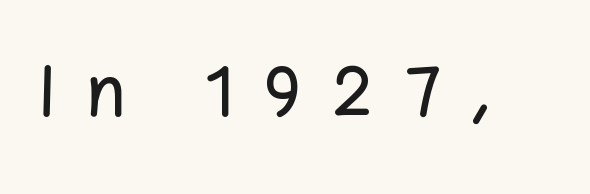
Q: Is the text italic (slanted)? A: No, it is upright.
Q: Is the typeface a serif or a sans-serif typeface? A: Sans-serif.
Q: Is the text underlined? A: No.
Q: Is the spacing between letters normal or unusually wide? A: Unusually wide.
Q: Width (condensed, normal, or wide)? A: Normal.
Q: Stroke contrast? A: Low.
Q: x-height? A: Medium.
Q: Monospaced? A: No.
